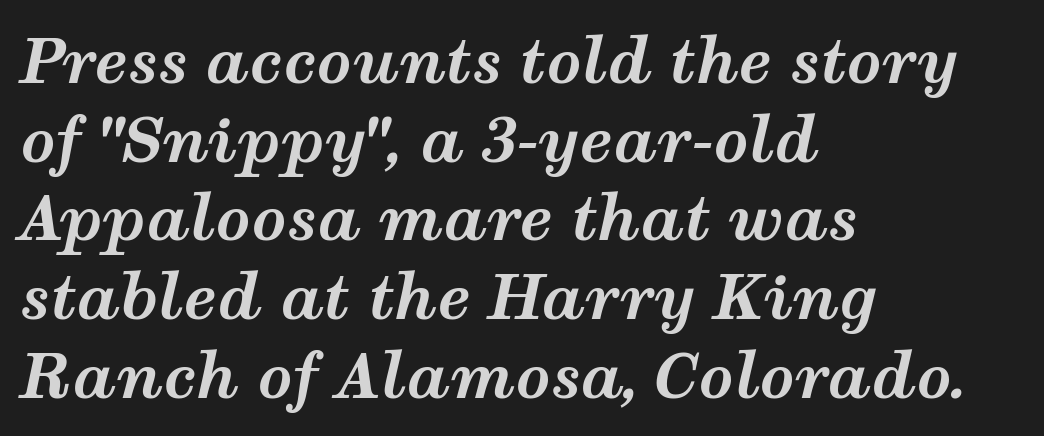
{"italic": "yes", "lean": "right", "slant_degrees": 12, "bold": "yes", "weight": "bold", "width": "wide", "stroke_contrast": "medium", "x_height": "medium", "monospaced": "no", "underline": "no", "align": "left", "line_spacing": "normal", "line_spacing_ratio": 1.29, "letter_spacing": "normal", "letter_spacing_em": 0.0, "glyph_px": 61}
